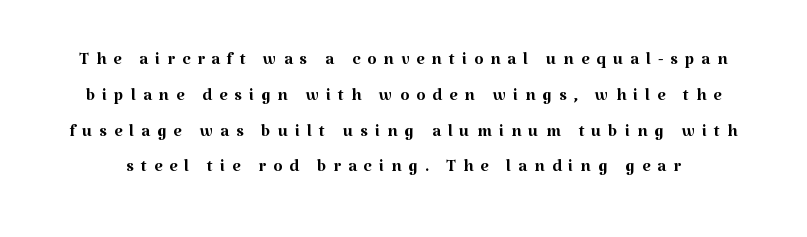
The image shows 24 px text type, upright; set normal line spacing (1.49x), unusually wide letter spacing (+0.29 em), not underlined.
